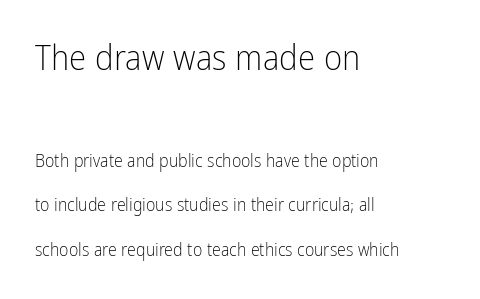
The image shows 35 px light, condensed sans-serif type, upright; set left-aligned, loose line spacing (2.46x), normal letter spacing, not underlined; the first (top) block is 1.94x larger; low stroke contrast and a medium x-height.
